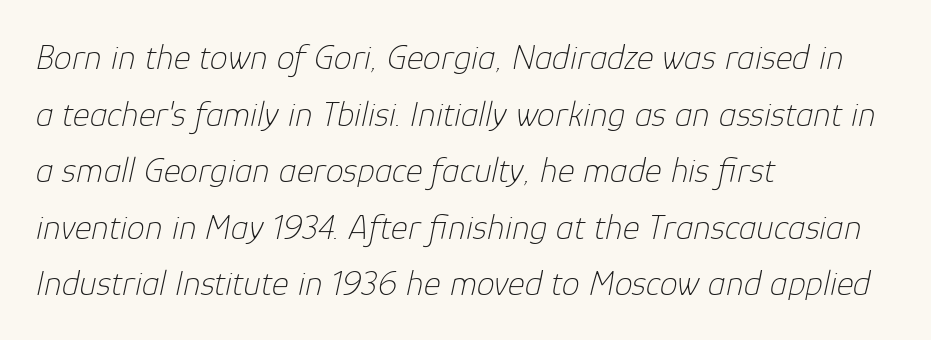
This sample has the flowing, uneven cadence of proportional lettering. Characters follow at the spacing the type designer built in. Heft: none added — not bold. A student would call this left alignment; a typographer would say flush left, rag right. The specimen reads as italic at a glance. The zone under the glyphs is completely vacant.
